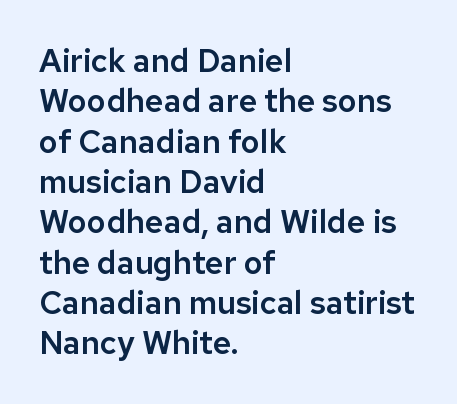
The image shows 32 px sans-serif type, upright; set left-aligned, normal line spacing (1.26x), normal letter spacing, not underlined; low stroke contrast and a medium x-height.
